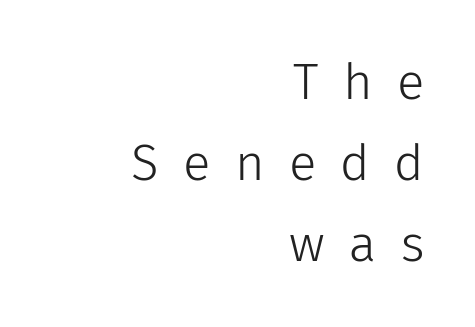
Q: Is the text bold? A: No.
Q: Is the text italic (slanted)? A: No, it is upright.
Q: Is the typeface a serif or a sans-serif typeface? A: Sans-serif.
Q: Is the text underlined? A: No.
Q: How is the paragraph aligned? A: Right-aligned.
Q: Is the spacing between letters normal or unusually wide? A: Unusually wide.
Q: Is the spacing between lines tight, normal or loose? A: Normal.
Q: Width (condensed, normal, or wide)? A: Normal.
Q: Stroke contrast? A: Low.
Q: x-height? A: Medium.
Q: Monospaced? A: No.
